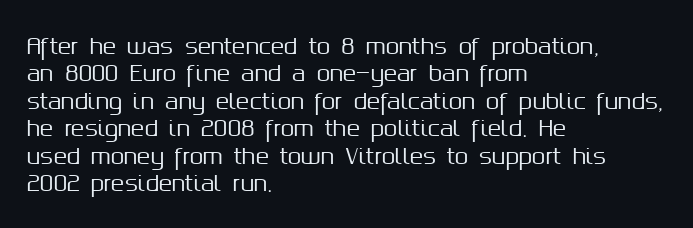
{"italic": "no", "underline": "no", "align": "left", "line_spacing": "normal", "line_spacing_ratio": 1.25, "letter_spacing": "normal", "letter_spacing_em": 0.0, "glyph_px": 22}
